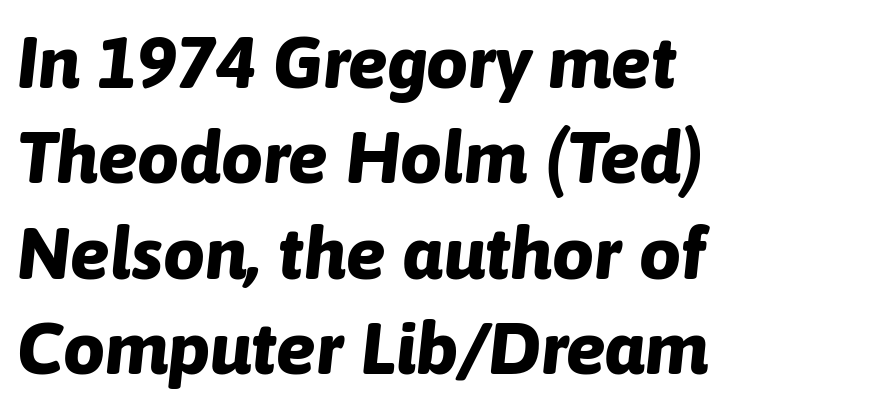
{"italic": "yes", "lean": "right", "slant_degrees": 6, "bold": "yes", "weight": "bold", "width": "normal", "stroke_contrast": "low", "x_height": "medium", "monospaced": "no", "underline": "no", "align": "left", "line_spacing": "normal", "line_spacing_ratio": 1.29, "letter_spacing": "normal", "letter_spacing_em": 0.0, "glyph_px": 74}
